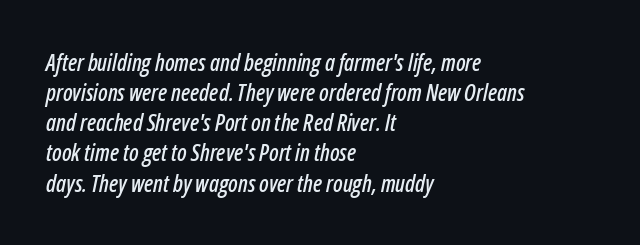
{"italic": "yes", "lean": "right", "slant_degrees": 12, "underline": "no", "align": "left", "line_spacing": "normal", "line_spacing_ratio": 1.31, "letter_spacing": "normal", "letter_spacing_em": 0.0, "glyph_px": 23}
